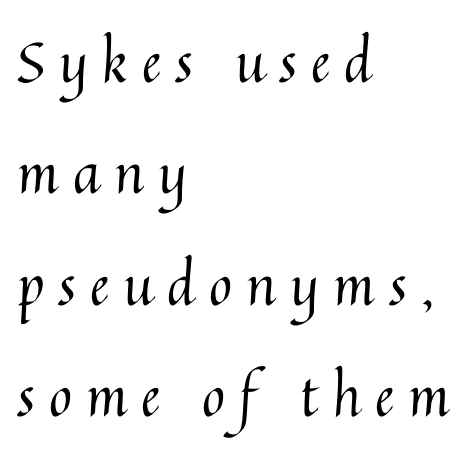
Q: Is the text bold? A: No.
Q: Is the text underlined? A: No.
Q: How is the paragraph aligned? A: Left-aligned.
Q: Is the spacing between letters normal or unusually wide? A: Unusually wide.
Q: Is the spacing between lines tight, normal or loose? A: Loose.
Q: Width (condensed, normal, or wide)? A: Normal.
Q: Stroke contrast? A: Medium.
Q: x-height? A: Medium.
Q: Monospaced? A: No.
